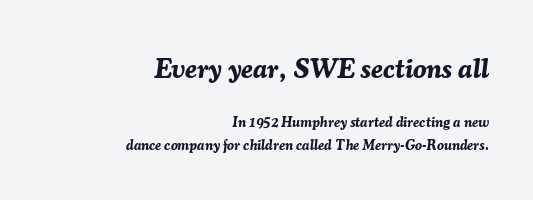
Q: Is the text bold? A: Yes.
Q: Is the text italic (slanted)? A: Yes, it leans right by about 7 degrees.
Q: Is the text underlined? A: No.
Q: How is the paragraph aligned? A: Right-aligned.
Q: Is the spacing between letters normal or unusually wide? A: Normal.
Q: Is the spacing between lines tight, normal or loose? A: Normal.
Q: Which block of text is set in a larger size, the first (top) or the second (bottom)? A: The first (top) one.
